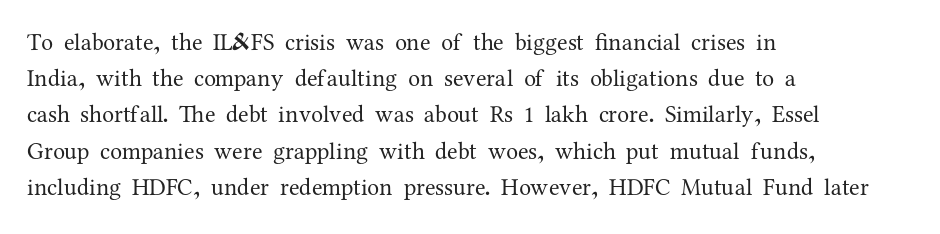
The image shows 24 px text type, upright; set left-aligned, normal line spacing (1.51x), normal letter spacing, not underlined.
